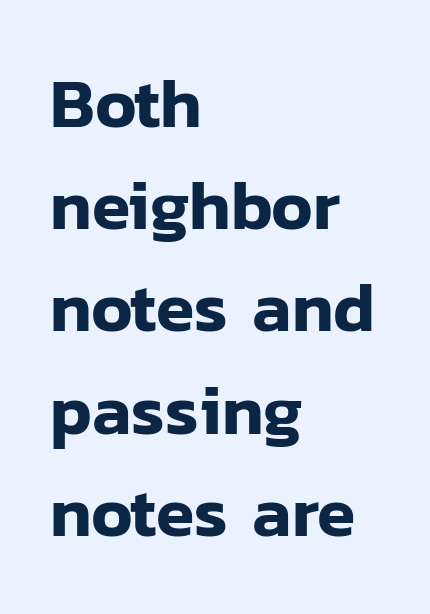
The letterforms sit shoulder to shoulder at normal distance. A typesetter would call this proportional, since set widths differ per character. The paragraph has a hard left edge and a soft right edge. A typesetter would call this leading conventional body-copy spacing. These lines are composed in type without serifs.
